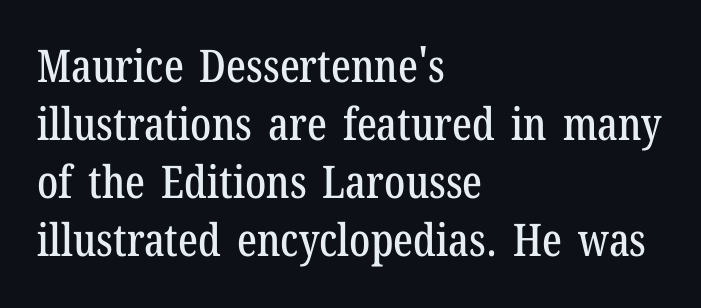
The image shows 45 px condensed serif type, upright; set left-aligned, normal line spacing (1.29x), normal letter spacing, not underlined; low stroke contrast and a medium x-height.
